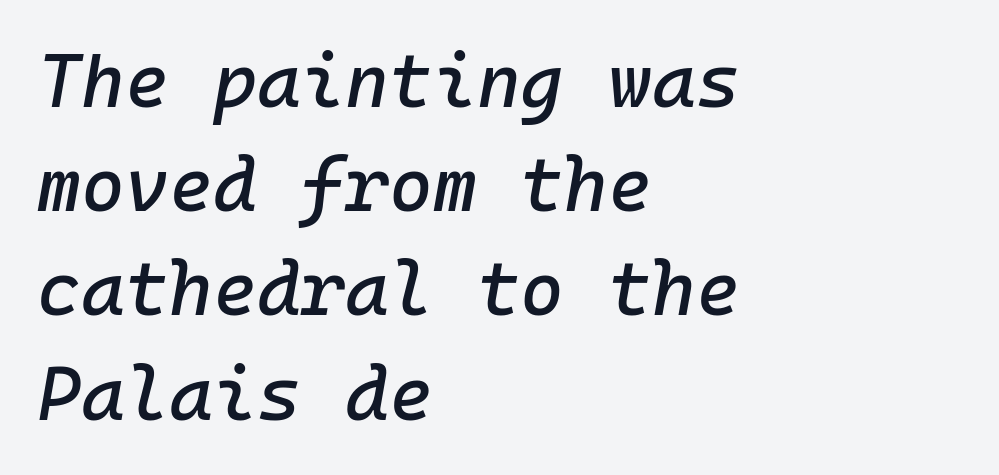
The image shows 75 px text type, italic (leaning right), monospaced; set left-aligned, normal line spacing (1.39x), normal letter spacing, not underlined; low stroke contrast and a medium x-height.
